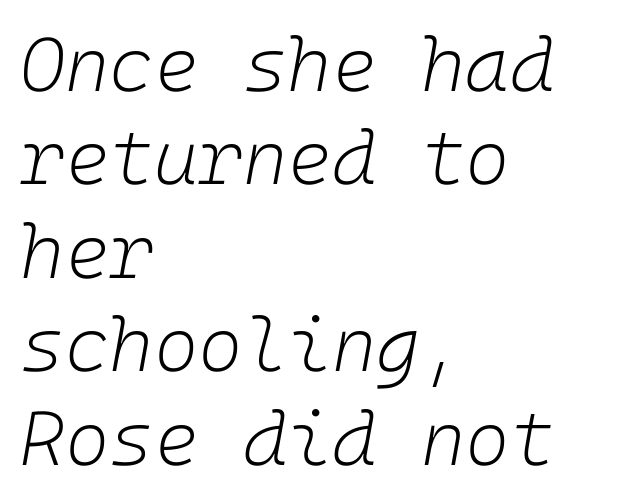
The image shows 76 px light type, italic (leaning right); set left-aligned, line spacing 1.23x, normal letter spacing, not underlined; low stroke contrast and a medium x-height.
